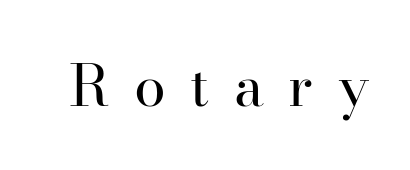
The image shows 57 px regular-weight serif type, upright; set unusually wide letter spacing (+0.43 em), not underlined; high stroke contrast and a small x-height.
